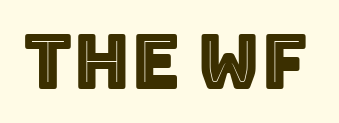
Here the glyphs are tracked normally, forming tight word shapes. Looks like regular typesetting: each glyph gets only the width it needs. Does the lettering tilt? It doesn't — this is upright. Quick note: underline off.
